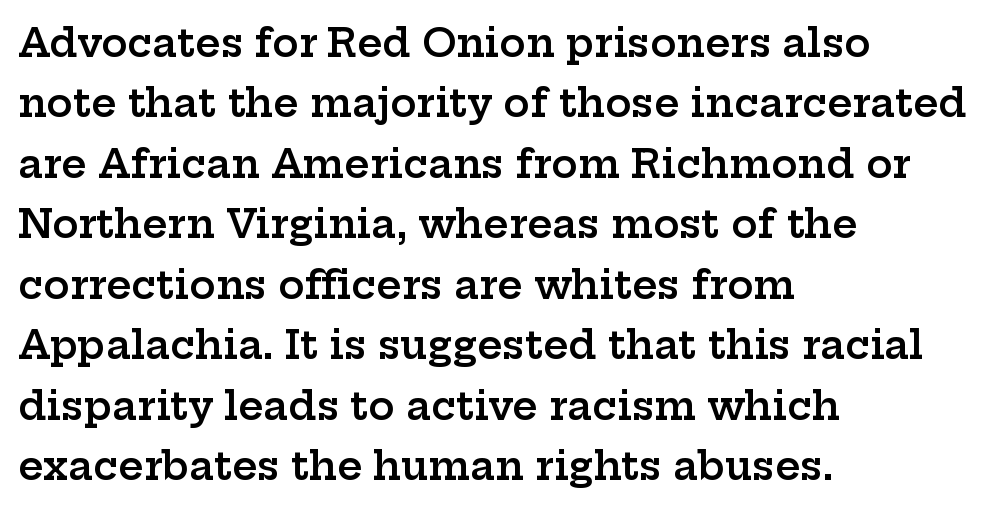
{"serif": "yes", "italic": "no", "bold": "semi", "weight": "semibold", "width": "wide", "stroke_contrast": "low", "x_height": "medium", "monospaced": "no", "underline": "no", "align": "left", "line_spacing": "normal", "line_spacing_ratio": 1.55, "letter_spacing": "normal", "letter_spacing_em": 0.0, "glyph_px": 39}
